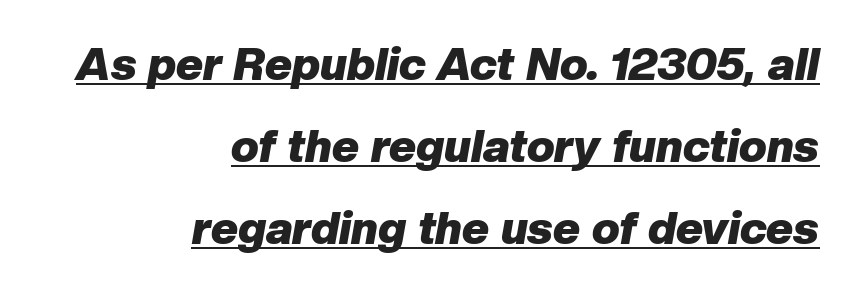
Q: Is the text bold? A: Yes.
Q: Is the text italic (slanted)? A: Yes, it leans right by about 10 degrees.
Q: Is the text underlined? A: Yes.
Q: How is the paragraph aligned? A: Right-aligned.
Q: Is the spacing between letters normal or unusually wide? A: Normal.
Q: Width (condensed, normal, or wide)? A: Normal.
Q: Stroke contrast? A: Low.
Q: x-height? A: Medium.
Q: Monospaced? A: No.
